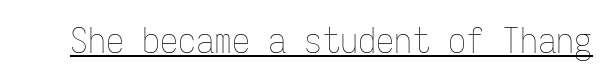
Has an underline been added? It has. Fixed-width glyphs throughout — classic coding-font behaviour. Is the type heavy? It reads as light-to-regular instead. Letter spacing: default. Quick note: not italic, upright.
